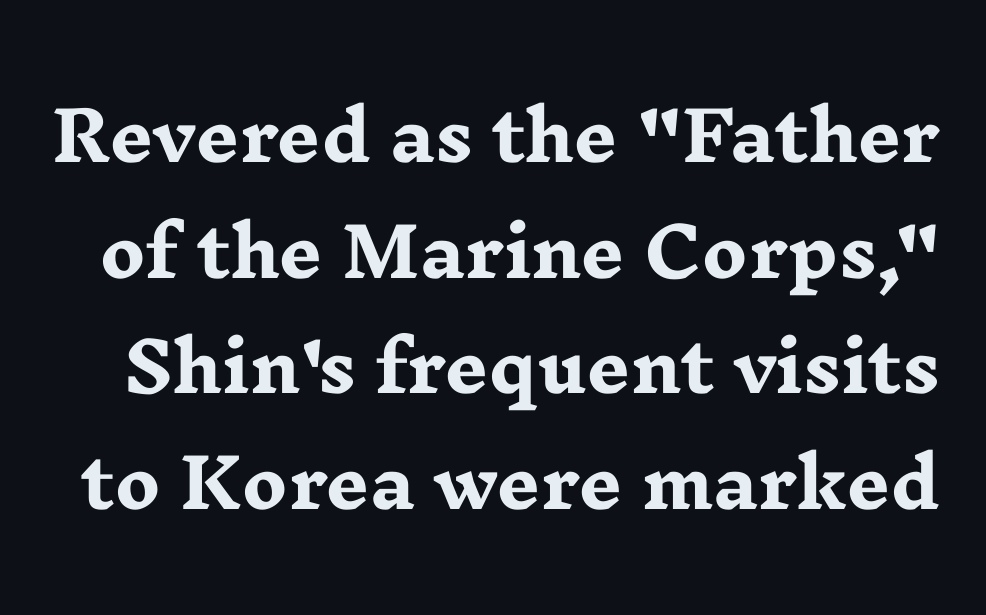
What kind of face is this? One with serifs. Every stem runs plumb, perpendicular to the baseline. A typesetter would call this zero additional tracking. Bold? Absolutely — the strokes are thick and heavy. The block of text has a typical density, with ordinary space between rows.
